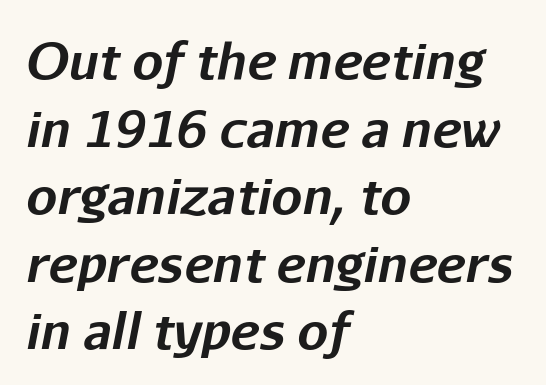
Q: Is the text bold? A: Yes.
Q: Is the text italic (slanted)? A: Yes, it leans right by about 11 degrees.
Q: Is the text underlined? A: No.
Q: How is the paragraph aligned? A: Left-aligned.
Q: Is the spacing between letters normal or unusually wide? A: Normal.
Q: Is the spacing between lines tight, normal or loose? A: Normal.
Q: Width (condensed, normal, or wide)? A: Normal.
Q: Stroke contrast? A: Low.
Q: x-height? A: Medium.
Q: Monospaced? A: No.
